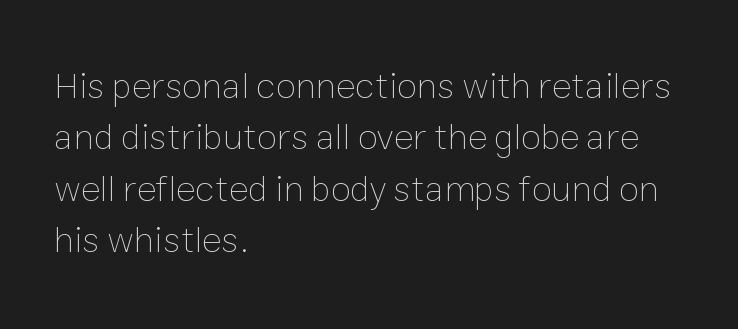
The designer left line spacing at the default. Here the designer chose a conventional face with non-uniform glyph widths. These lines were composed using upright roman letters. The typesetting does not lean heavy: it is not bold.
